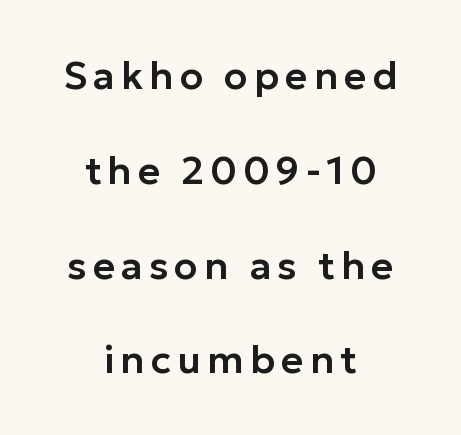
The image shows 39 px sans-serif type, upright; set centered, loose line spacing (2.43x), not underlined; low stroke contrast and a medium x-height.
